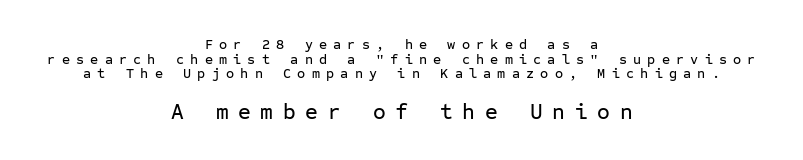
{"italic": "no", "underline": "no", "align": "center", "line_spacing": "tight", "line_spacing_ratio": 1.05, "letter_spacing": "wide", "letter_spacing_em": 0.44, "larger_block": "second", "size_ratio": 1.57, "glyph_px": 22}
